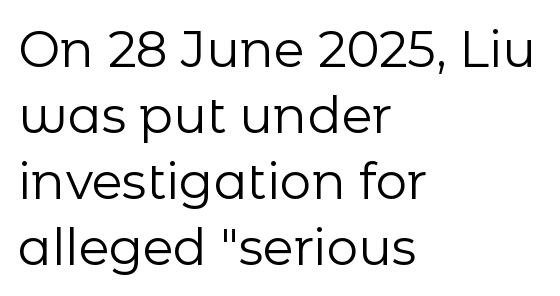
Q: Is the text bold? A: No.
Q: Is the text italic (slanted)? A: No, it is upright.
Q: Is the typeface a serif or a sans-serif typeface? A: Sans-serif.
Q: Is the text underlined? A: No.
Q: How is the paragraph aligned? A: Left-aligned.
Q: Is the spacing between letters normal or unusually wide? A: Normal.
Q: Is the spacing between lines tight, normal or loose? A: Normal.
Q: Width (condensed, normal, or wide)? A: Normal.
Q: Stroke contrast? A: Low.
Q: x-height? A: Medium.
Q: Monospaced? A: No.
